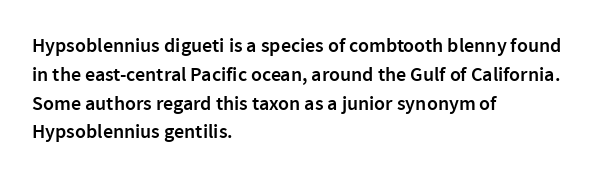
The image shows 20 px text type, upright; set left-aligned, normal line spacing (1.44x), normal letter spacing, not underlined.
